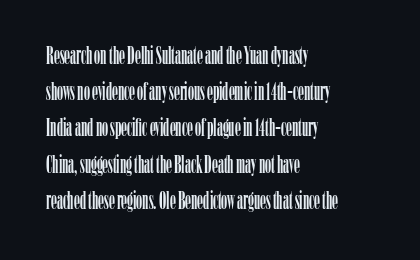
The image shows 24 px text type, upright; set left-aligned, normal line spacing (1.51x), normal letter spacing, not underlined.
